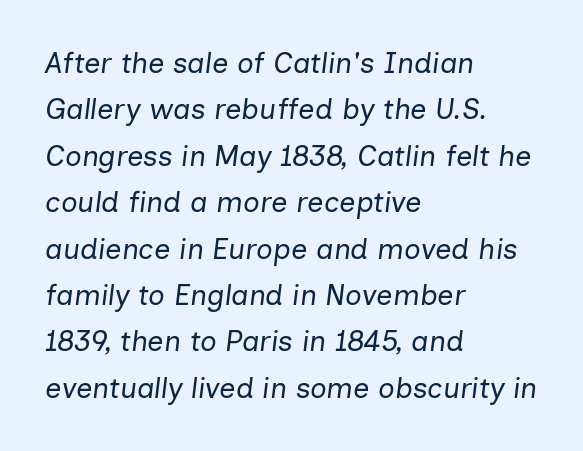
Q: Is the text bold? A: No.
Q: Is the text italic (slanted)? A: Yes, it leans right by about 7 degrees.
Q: Is the text underlined? A: No.
Q: How is the paragraph aligned? A: Left-aligned.
Q: Is the spacing between letters normal or unusually wide? A: Normal.
Q: Is the spacing between lines tight, normal or loose? A: Normal.
Q: Width (condensed, normal, or wide)? A: Normal.
Q: Stroke contrast? A: Low.
Q: x-height? A: Medium.
Q: Monospaced? A: No.
